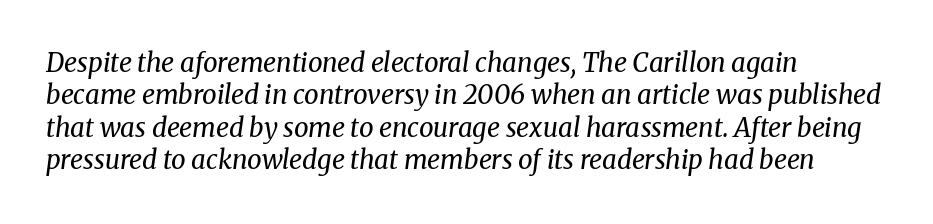
{"italic": "yes", "lean": "right", "slant_degrees": 8, "bold": "no", "underline": "no", "align": "left", "line_spacing": "normal", "line_spacing_ratio": 1.25, "letter_spacing": "normal", "letter_spacing_em": 0.0, "glyph_px": 26}
